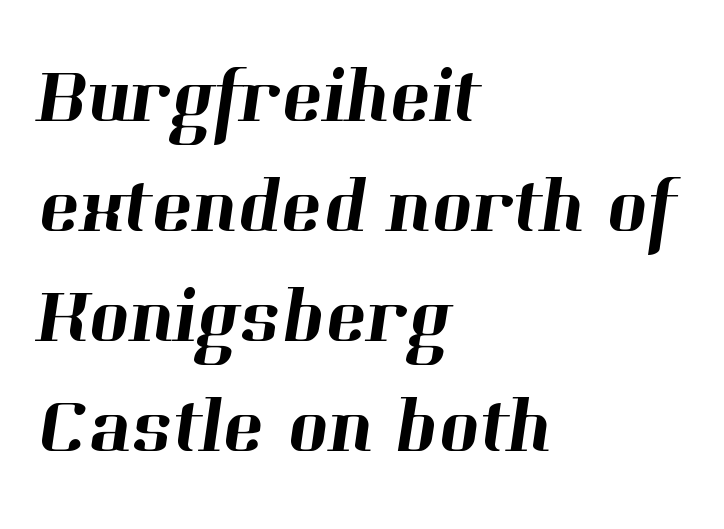
Q: Is the typeface a serif or a sans-serif typeface? A: Serif.
Q: Is the text underlined? A: No.
Q: How is the paragraph aligned? A: Left-aligned.
Q: Is the spacing between letters normal or unusually wide? A: Normal.
Q: Is the spacing between lines tight, normal or loose? A: Normal.
Q: Width (condensed, normal, or wide)? A: Normal.
Q: Stroke contrast? A: High.
Q: x-height? A: Medium.
Q: Monospaced? A: No.
